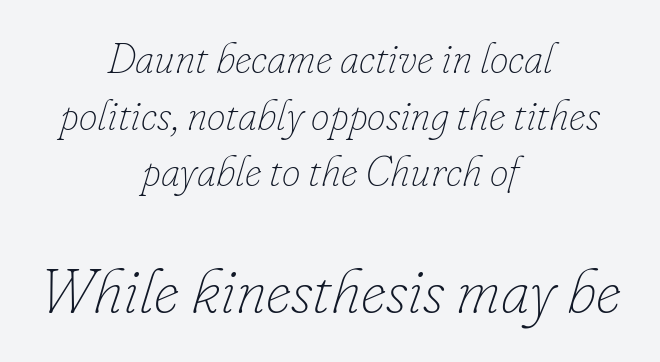
Q: Is the text bold? A: No.
Q: Is the text italic (slanted)? A: Yes, it leans right by about 16 degrees.
Q: Is the text underlined? A: No.
Q: How is the paragraph aligned? A: Centered.
Q: Is the spacing between letters normal or unusually wide? A: Normal.
Q: Is the spacing between lines tight, normal or loose? A: Normal.
Q: Which block of text is set in a larger size, the first (top) or the second (bottom)? A: The second (bottom) one.
Q: Width (condensed, normal, or wide)? A: Normal.
Q: Stroke contrast? A: Low.
Q: x-height? A: Small.
Q: Monospaced? A: No.
